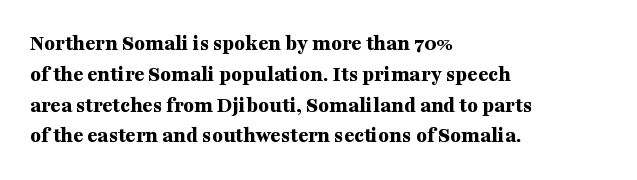
Q: Is the text bold? A: Yes.
Q: Is the text italic (slanted)? A: No, it is upright.
Q: Is the text underlined? A: No.
Q: How is the paragraph aligned? A: Left-aligned.
Q: Is the spacing between letters normal or unusually wide? A: Normal.
Q: Is the spacing between lines tight, normal or loose? A: Normal.
